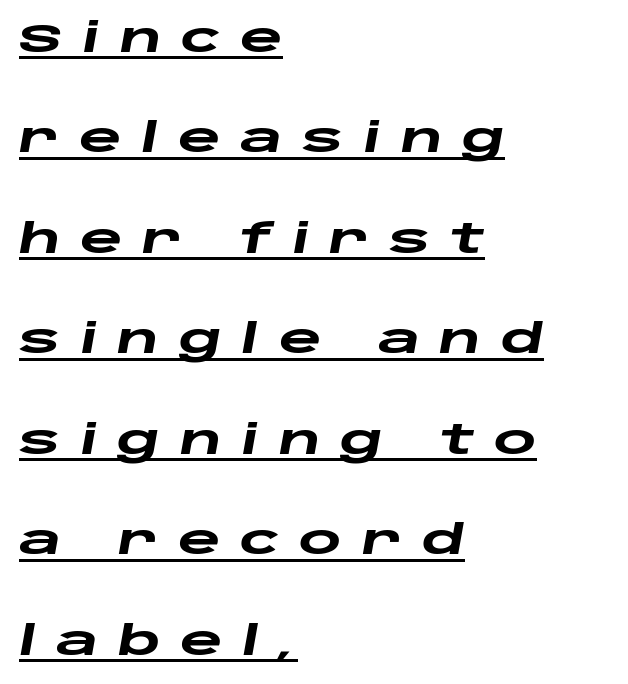
{"italic": "yes", "lean": "right", "slant_degrees": 10, "bold": "yes", "weight": "heavy", "width": "wide", "stroke_contrast": "low", "x_height": "large", "monospaced": "no", "underline": "yes", "align": "left", "line_spacing": "loose", "line_spacing_ratio": 2.45, "letter_spacing": "wide", "letter_spacing_em": 0.48, "glyph_px": 41}
